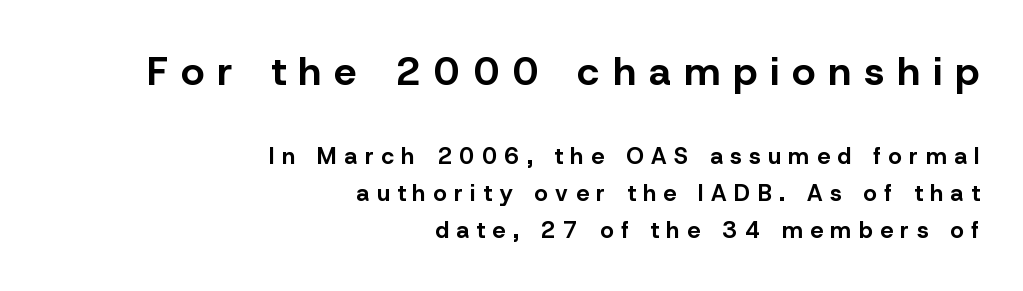
The image shows 40 px bold sans-serif type, upright; set right-aligned, normal line spacing (1.61x), unusually wide letter spacing (+0.33 em), not underlined; the first (top) block is 1.74x larger; low stroke contrast and a medium x-height.
